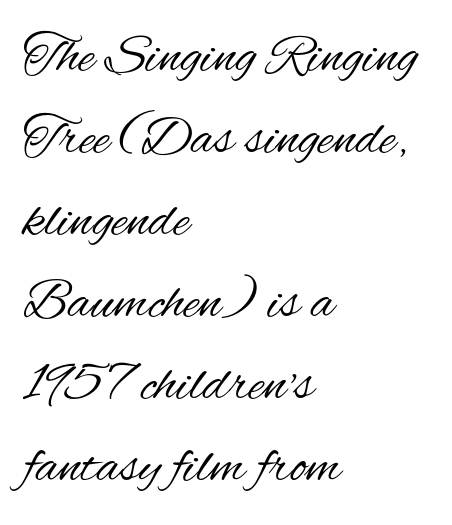
The image shows 55 px regular-weight, condensed sans-serif type; set left-aligned, normal line spacing (1.49x), normal letter spacing, not underlined; medium stroke contrast and a small x-height.
